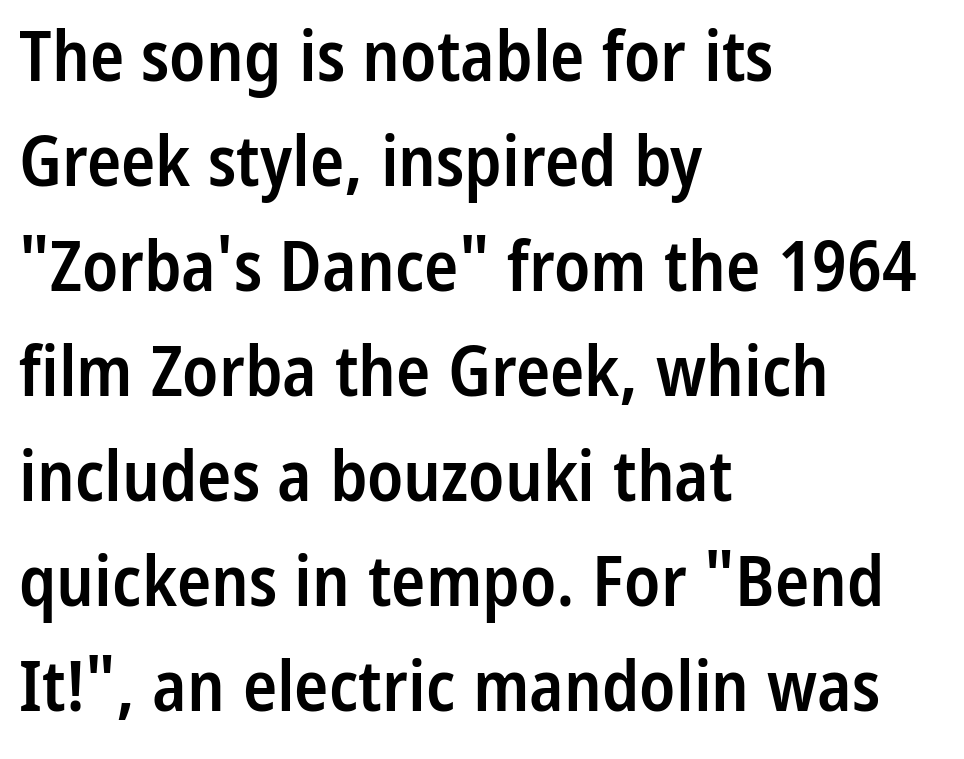
The glyphs in this specimen are sans serif. Nothing unusual about the tracking: characters are spaced as the font intends. The type sits square on the baseline with zero lean. Its strokes are somewhat broadened, the hallmark of semibold type.
